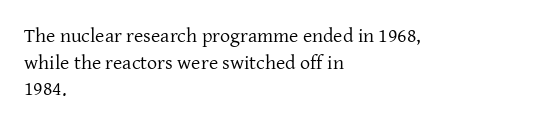
Does the copy run flush right? No — it runs flush left. The block of text has a typical density, with ordinary space between rows. This sample uses plain, unmodified letter spacing. The zone under the glyphs is completely vacant. A roman cut, with each character standing at attention. Stem width sits at or under what a default text font uses.
